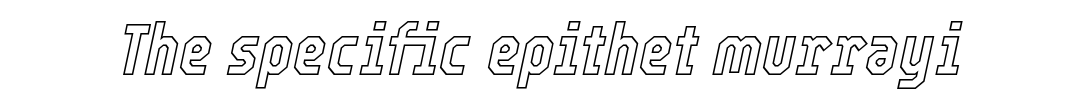
The image shows 72 px condensed type, italic (leaning right); set normal letter spacing, not underlined; a medium x-height.
